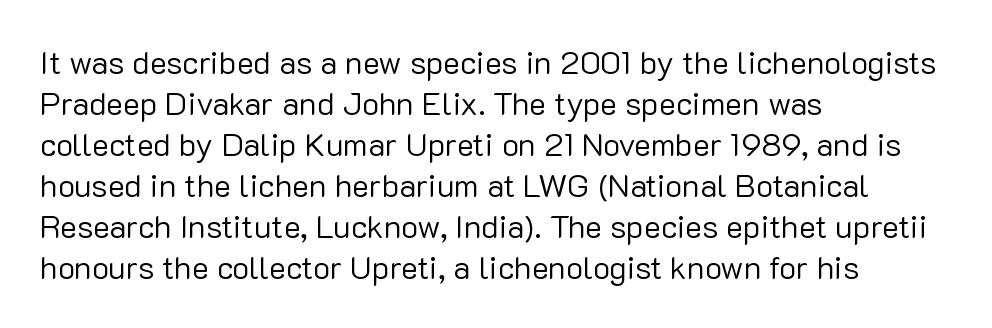
Q: Is the text bold? A: No.
Q: Is the text italic (slanted)? A: No, it is upright.
Q: Is the typeface a serif or a sans-serif typeface? A: Sans-serif.
Q: Is the text underlined? A: No.
Q: How is the paragraph aligned? A: Left-aligned.
Q: Is the spacing between letters normal or unusually wide? A: Normal.
Q: Is the spacing between lines tight, normal or loose? A: Normal.
Q: Width (condensed, normal, or wide)? A: Normal.
Q: Stroke contrast? A: Low.
Q: x-height? A: Medium.
Q: Monospaced? A: No.
